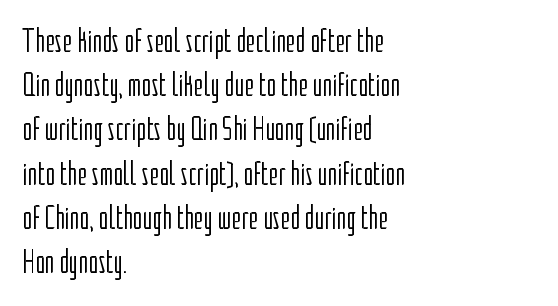
Q: Is the text bold? A: No.
Q: Is the text italic (slanted)? A: No, it is upright.
Q: Is the typeface a serif or a sans-serif typeface? A: Sans-serif.
Q: Is the text underlined? A: No.
Q: How is the paragraph aligned? A: Left-aligned.
Q: Is the spacing between letters normal or unusually wide? A: Normal.
Q: Is the spacing between lines tight, normal or loose? A: Normal.
Q: Width (condensed, normal, or wide)? A: Condensed.
Q: Stroke contrast? A: Low.
Q: x-height? A: Medium.
Q: Monospaced? A: No.
